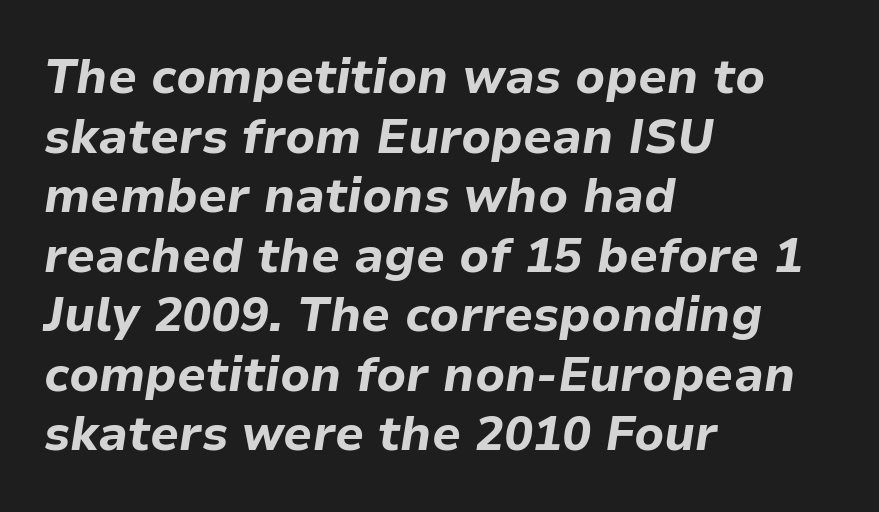
Q: Is the text bold? A: Yes.
Q: Is the text italic (slanted)? A: Yes, it leans right by about 9 degrees.
Q: Is the text underlined? A: No.
Q: How is the paragraph aligned? A: Left-aligned.
Q: Is the spacing between letters normal or unusually wide? A: Normal.
Q: Width (condensed, normal, or wide)? A: Normal.
Q: Stroke contrast? A: Low.
Q: x-height? A: Medium.
Q: Monospaced? A: No.
